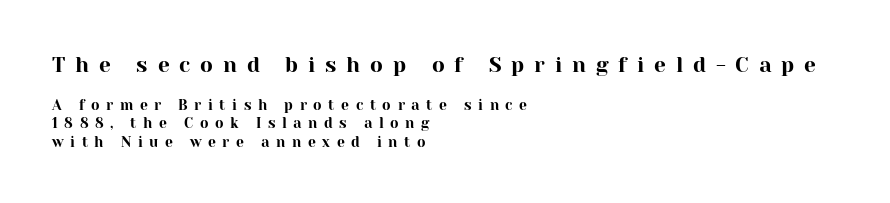
Q: Is the text italic (slanted)? A: No, it is upright.
Q: Is the text underlined? A: No.
Q: How is the paragraph aligned? A: Left-aligned.
Q: Is the spacing between letters normal or unusually wide? A: Unusually wide.
Q: Is the spacing between lines tight, normal or loose? A: Normal.
Q: Which block of text is set in a larger size, the first (top) or the second (bottom)? A: The first (top) one.
